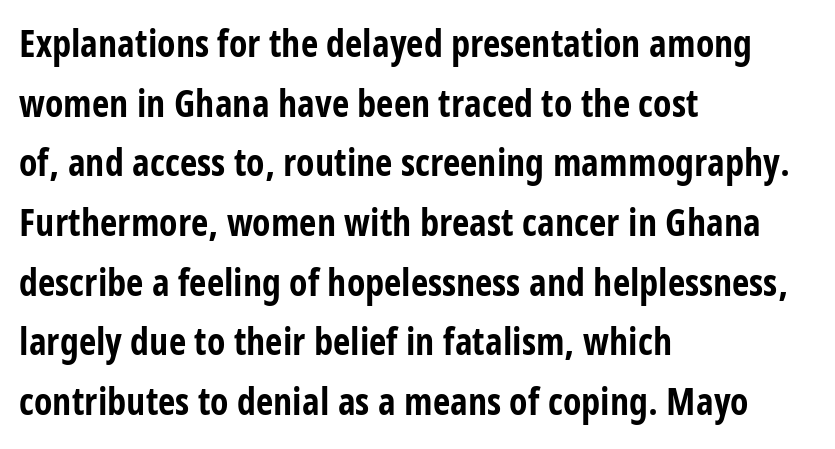
Q: Is the text bold? A: Yes.
Q: Is the text italic (slanted)? A: No, it is upright.
Q: Is the typeface a serif or a sans-serif typeface? A: Sans-serif.
Q: Is the text underlined? A: No.
Q: How is the paragraph aligned? A: Left-aligned.
Q: Is the spacing between letters normal or unusually wide? A: Normal.
Q: Is the spacing between lines tight, normal or loose? A: Normal.
Q: Width (condensed, normal, or wide)? A: Condensed.
Q: Stroke contrast? A: Low.
Q: x-height? A: Large.
Q: Monospaced? A: No.
